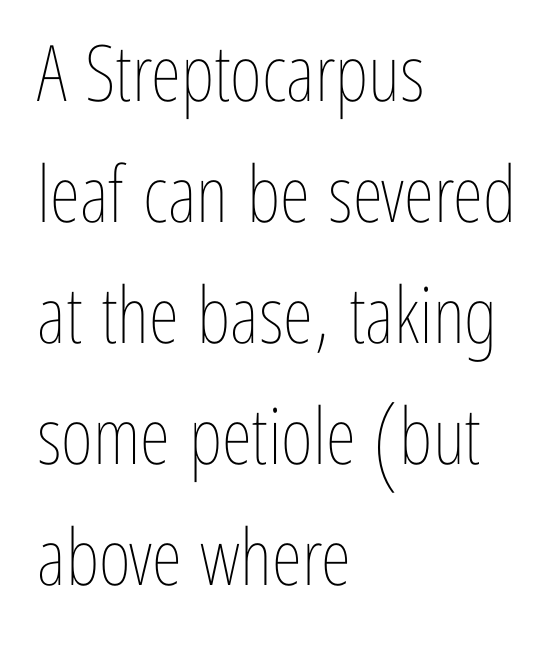
The image shows 78 px thin, condensed type, upright; set left-aligned, normal line spacing (1.55x), normal letter spacing, not underlined; low stroke contrast and a medium x-height.
